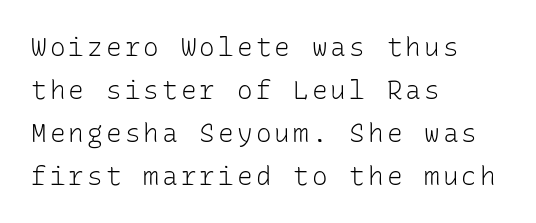
Q: Is the text bold? A: No.
Q: Is the text italic (slanted)? A: No, it is upright.
Q: Is the text underlined? A: No.
Q: How is the paragraph aligned? A: Left-aligned.
Q: Is the spacing between lines tight, normal or loose? A: Normal.
